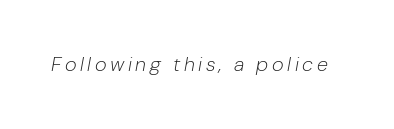
Q: Is the text bold? A: No.
Q: Is the text italic (slanted)? A: Yes, it leans right by about 10 degrees.
Q: Is the text underlined? A: No.
